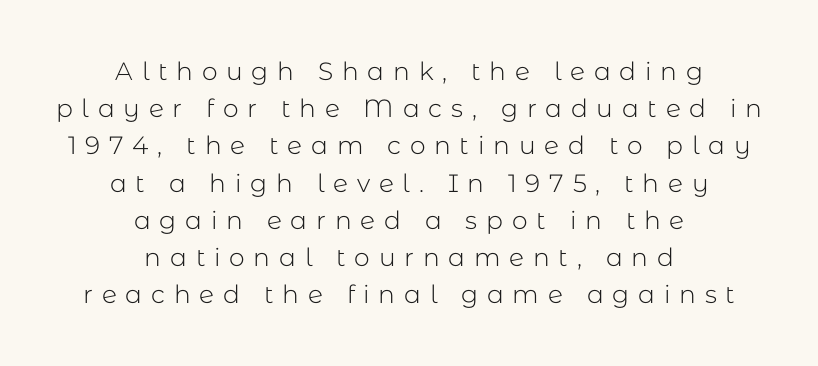
Q: Is the text bold? A: No.
Q: Is the text italic (slanted)? A: No, it is upright.
Q: Is the text underlined? A: No.
Q: How is the paragraph aligned? A: Centered.
Q: Is the spacing between letters normal or unusually wide? A: Unusually wide.
Q: Is the spacing between lines tight, normal or loose? A: Normal.
